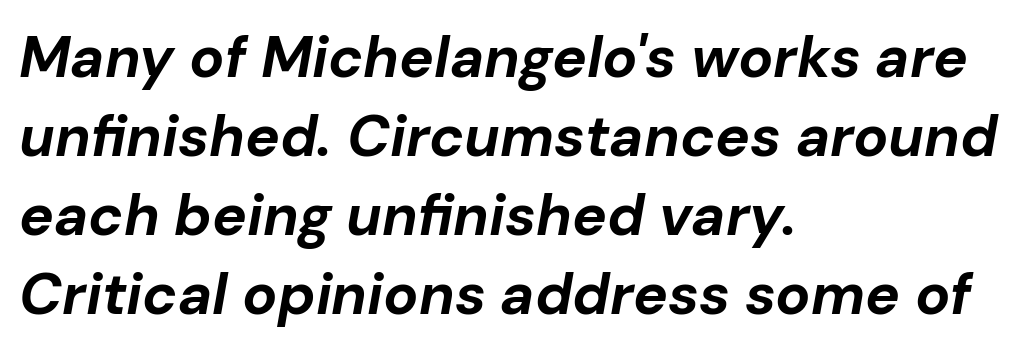
{"italic": "yes", "lean": "right", "slant_degrees": 10, "bold": "yes", "weight": "bold", "width": "normal", "stroke_contrast": "low", "x_height": "medium", "monospaced": "no", "underline": "no", "align": "left", "line_spacing": "normal", "line_spacing_ratio": 1.36, "letter_spacing": "normal", "letter_spacing_em": 0.0, "glyph_px": 58}
